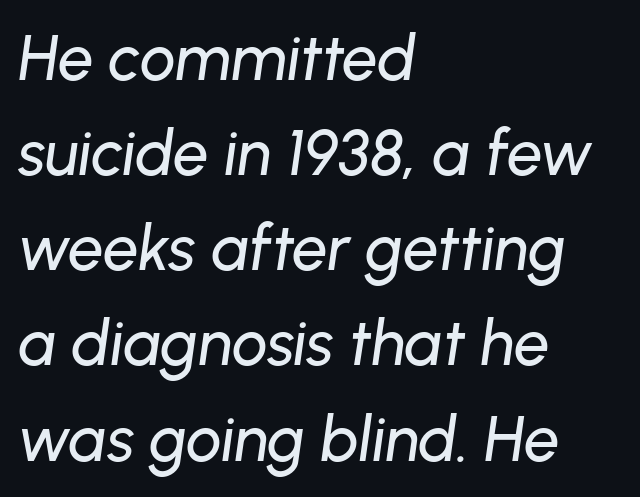
The rendering uses natural spacing where letterforms have individual widths. The zone under the glyphs is completely vacant. The text carries the slant typical of an italic or oblique font. What stands out about the letter spacing? Nothing — it is the standard amount.
